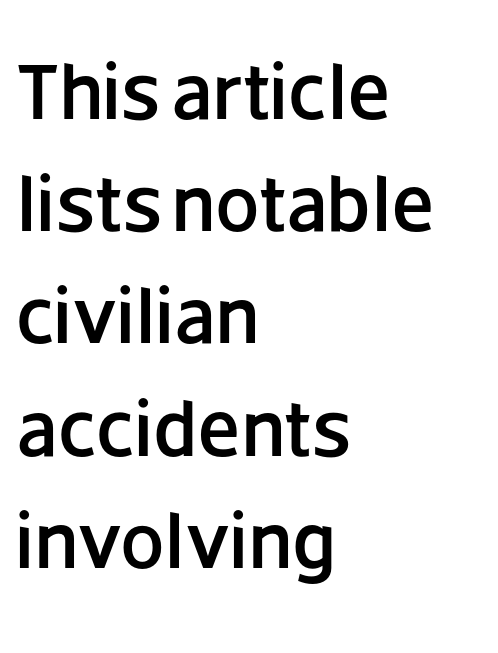
Rows of type keep a routine distance in the vertical direction. In terms of letterform style, serifs are entirely absent. Designer's note — italics off, roman on. Underlining? Definitely not there. Line beginnings align vertically; line endings do not.
